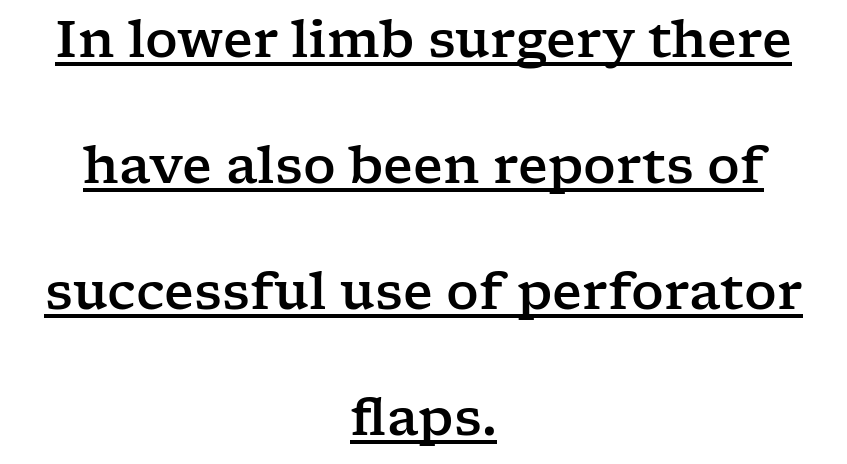
The image shows 51 px wide serif type, upright; set centered, loose line spacing (2.47x), normal letter spacing, underlined; low stroke contrast and a medium x-height.
